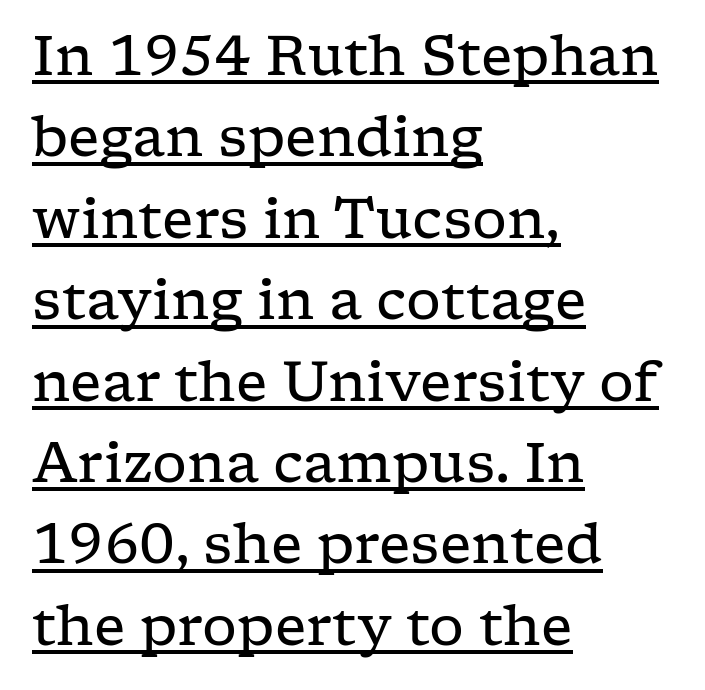
Q: Is the text bold? A: No.
Q: Is the text italic (slanted)? A: No, it is upright.
Q: Is the typeface a serif or a sans-serif typeface? A: Serif.
Q: Is the text underlined? A: Yes.
Q: How is the paragraph aligned? A: Left-aligned.
Q: Is the spacing between letters normal or unusually wide? A: Normal.
Q: Is the spacing between lines tight, normal or loose? A: Normal.
Q: Width (condensed, normal, or wide)? A: Wide.
Q: Stroke contrast? A: Low.
Q: x-height? A: Medium.
Q: Monospaced? A: No.
